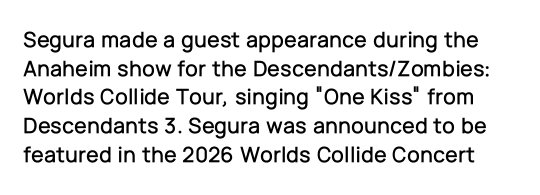
Glance below the letters and you will spot only blank space. The tracking reads as untouched default to a designer's eye. Students, observe: this is what conventionally led text looks like. Every stem runs plumb, perpendicular to the baseline.
